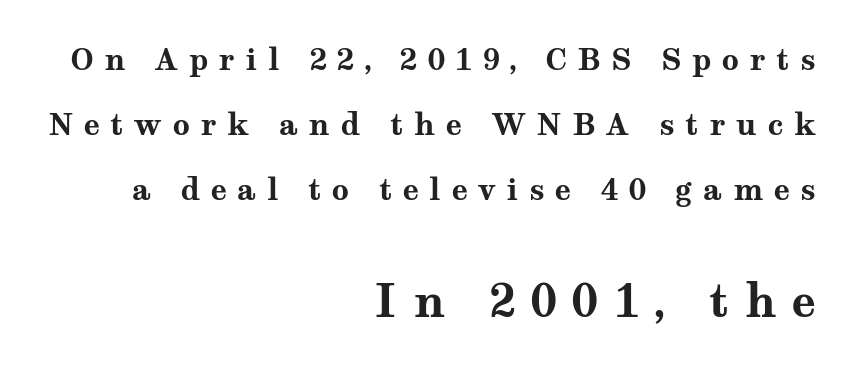
Spacing verdict: proportional, widths tailored to each character. Italic? Not at all — the glyphs are vertical. Horizontally, the lines are justified to the trailing edge only. Quick note: underline off.
